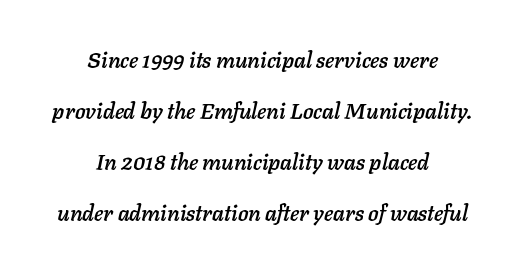
{"italic": "yes", "lean": "right", "slant_degrees": 11, "underline": "no", "align": "center", "line_spacing": "loose", "line_spacing_ratio": 2.32, "letter_spacing": "normal", "letter_spacing_em": 0.0, "glyph_px": 22}
